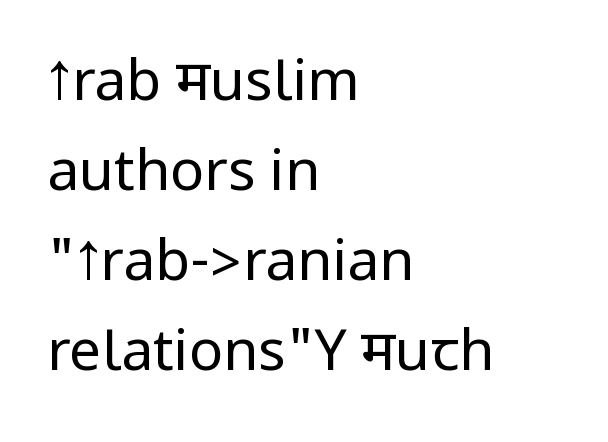
The image shows 57 px regular-weight, condensed sans-serif type, upright; set left-aligned, normal line spacing (1.58x), normal letter spacing, not underlined; low stroke contrast.
